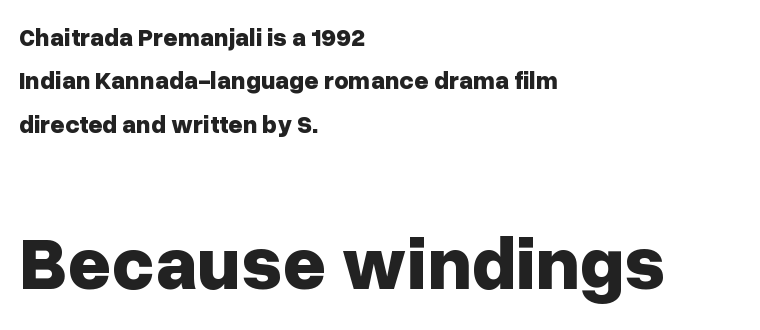
Do the letters lean? They stand straight. Reading down the block, your eye returns to a fixed left position each line. Clear beneath every line of the passage. The letters advance in unequal steps, a hallmark of proportional type. You get the small type first, then a jump to larger type. The passage shown is emphatically bold.
